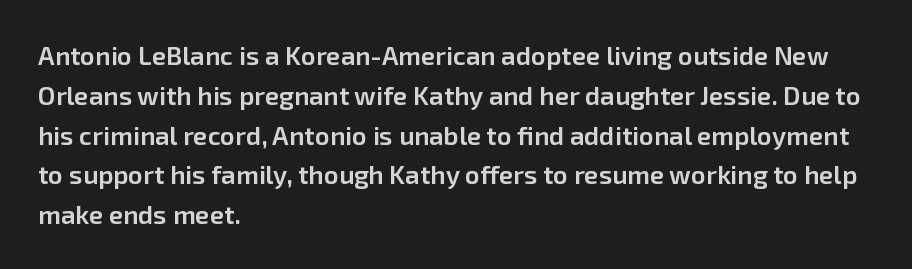
Q: Is the text bold? A: Semi-bold.
Q: Is the text italic (slanted)? A: No, it is upright.
Q: Is the text underlined? A: No.
Q: How is the paragraph aligned? A: Left-aligned.
Q: Is the spacing between letters normal or unusually wide? A: Normal.
Q: Is the spacing between lines tight, normal or loose? A: Normal.
